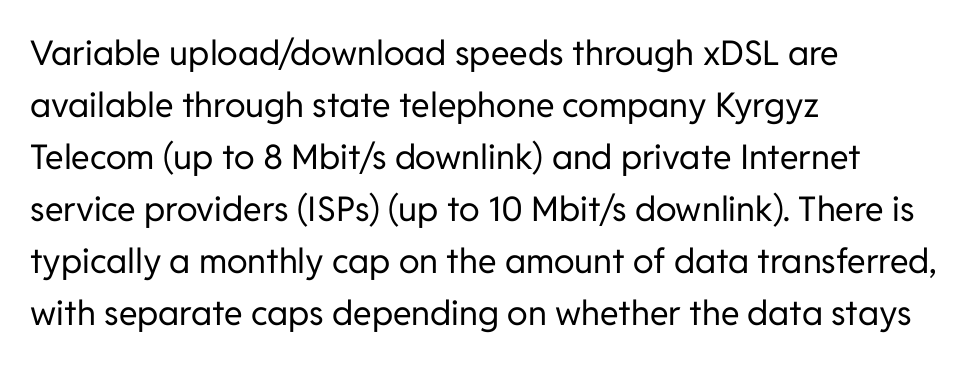
Q: Is the text bold? A: No.
Q: Is the text italic (slanted)? A: No, it is upright.
Q: Is the typeface a serif or a sans-serif typeface? A: Sans-serif.
Q: Is the text underlined? A: No.
Q: How is the paragraph aligned? A: Left-aligned.
Q: Is the spacing between letters normal or unusually wide? A: Normal.
Q: Is the spacing between lines tight, normal or loose? A: Normal.
Q: Width (condensed, normal, or wide)? A: Normal.
Q: Stroke contrast? A: Low.
Q: x-height? A: Medium.
Q: Monospaced? A: No.
